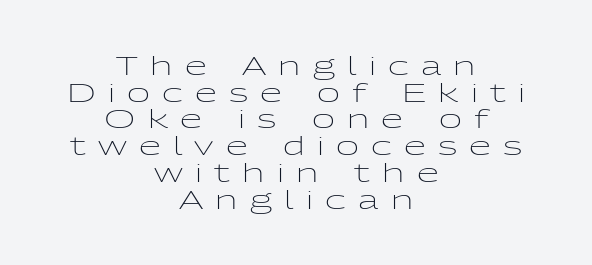
{"italic": "no", "bold": "no", "underline": "no", "align": "center", "line_spacing": "tight", "line_spacing_ratio": 1.07, "letter_spacing": "wide", "letter_spacing_em": 0.49, "glyph_px": 25}
